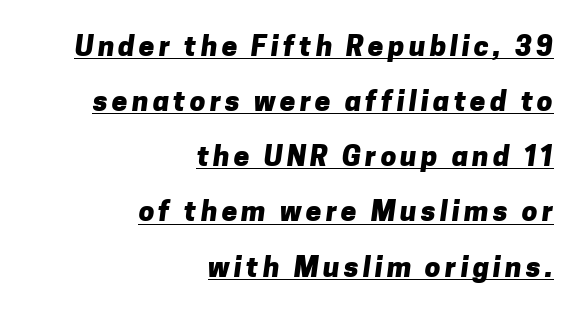
Q: Is the text bold? A: Yes.
Q: Is the typeface a serif or a sans-serif typeface? A: Sans-serif.
Q: Is the text underlined? A: Yes.
Q: How is the paragraph aligned? A: Right-aligned.
Q: Is the spacing between lines tight, normal or loose? A: Loose.
Q: Width (condensed, normal, or wide)? A: Normal.
Q: Stroke contrast? A: Low.
Q: x-height? A: Medium.
Q: Monospaced? A: No.
